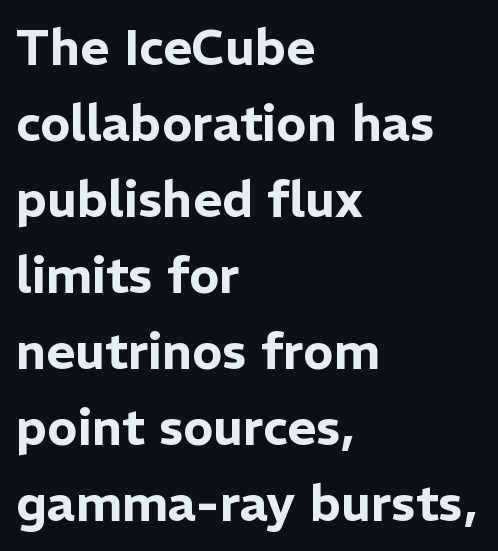
Q: Is the text italic (slanted)? A: No, it is upright.
Q: Is the typeface a serif or a sans-serif typeface? A: Sans-serif.
Q: Is the text underlined? A: No.
Q: How is the paragraph aligned? A: Left-aligned.
Q: Is the spacing between letters normal or unusually wide? A: Normal.
Q: Is the spacing between lines tight, normal or loose? A: Normal.
Q: Width (condensed, normal, or wide)? A: Normal.
Q: Stroke contrast? A: Low.
Q: x-height? A: Medium.
Q: Monospaced? A: No.
